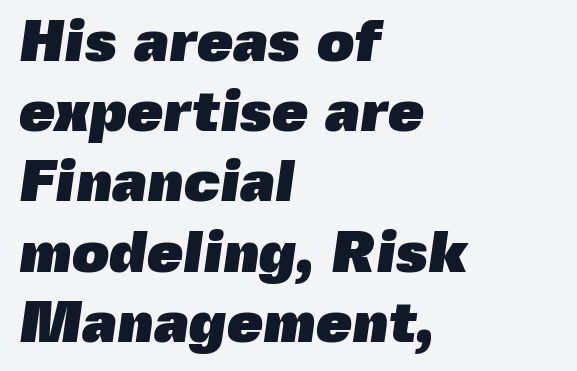
Character widths vary here, with narrow letters taking less room than wide ones. The rendering anchors every line to the left-hand side. The area under the type is left untouched. Emphasis by weight is at full strength: bold.
